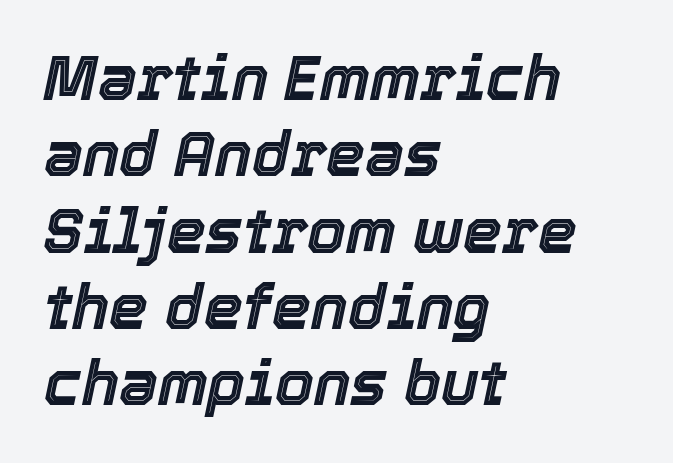
Layout note: lines flush left. A bare baseline throughout the passage. The rendering uses natural spacing where letterforms have individual widths. Inter-character spacing is left at the font's built-in metrics. Emphasis-style slanted type is in use.
